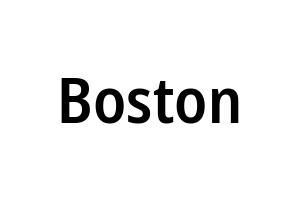
The image shows 63 px semibold, condensed sans-serif type, upright; set normal letter spacing, not underlined; low stroke contrast and a medium x-height.
